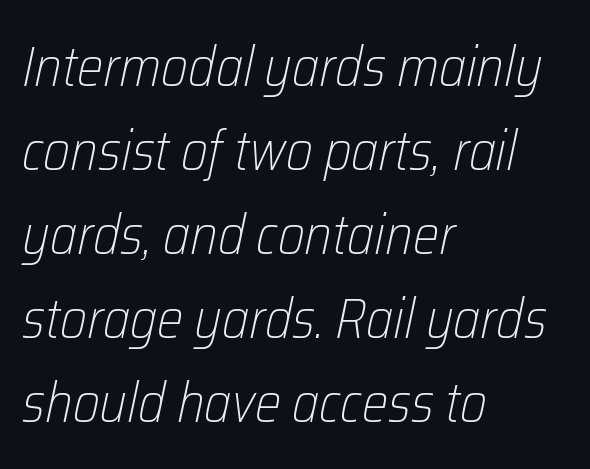
{"italic": "yes", "lean": "right", "slant_degrees": 12, "bold": "no", "weight": "light", "width": "condensed", "stroke_contrast": "low", "x_height": "medium", "monospaced": "no", "underline": "no", "align": "left", "line_spacing": "normal", "line_spacing_ratio": 1.5, "letter_spacing": "normal", "letter_spacing_em": 0.0, "glyph_px": 56}
